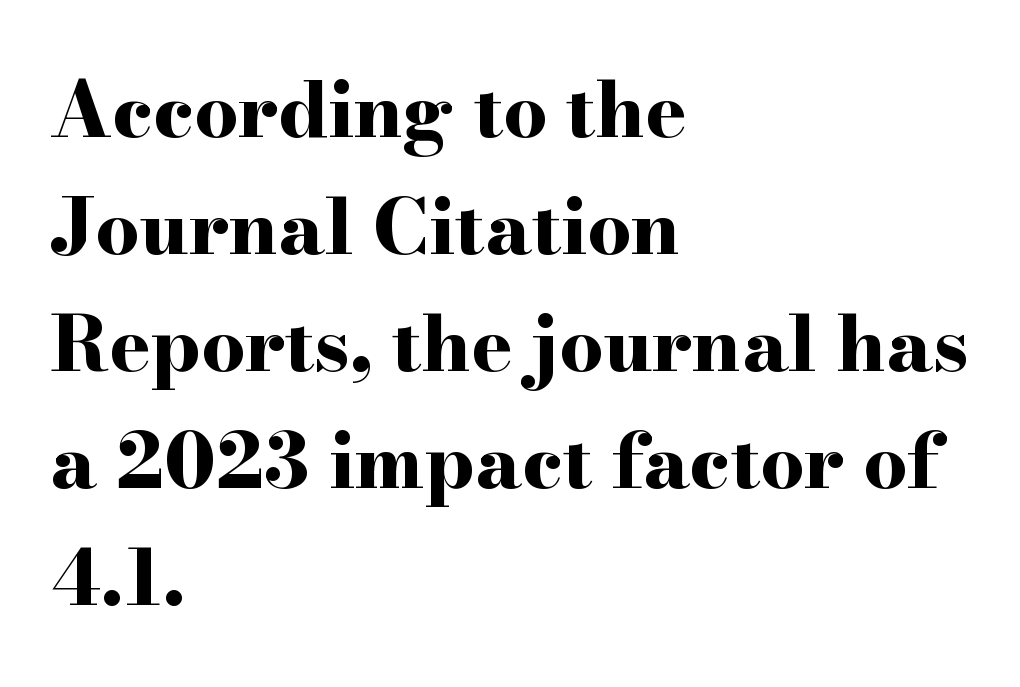
The image shows 77 px bold, wide serif type, upright; set left-aligned, normal line spacing (1.52x), normal letter spacing, not underlined; high stroke contrast and a small x-height.
